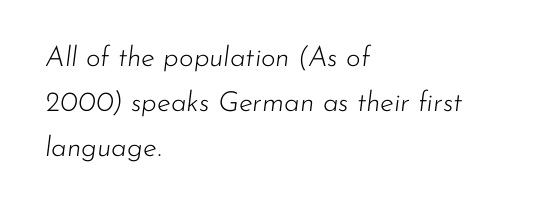
Q: Is the text bold? A: No.
Q: Is the text italic (slanted)? A: Yes, it leans right by about 7 degrees.
Q: Is the text underlined? A: No.
Q: How is the paragraph aligned? A: Left-aligned.
Q: Is the spacing between letters normal or unusually wide? A: Normal.
Q: Is the spacing between lines tight, normal or loose? A: Normal.
Q: Width (condensed, normal, or wide)? A: Normal.
Q: Stroke contrast? A: Low.
Q: x-height? A: Small.
Q: Monospaced? A: No.
